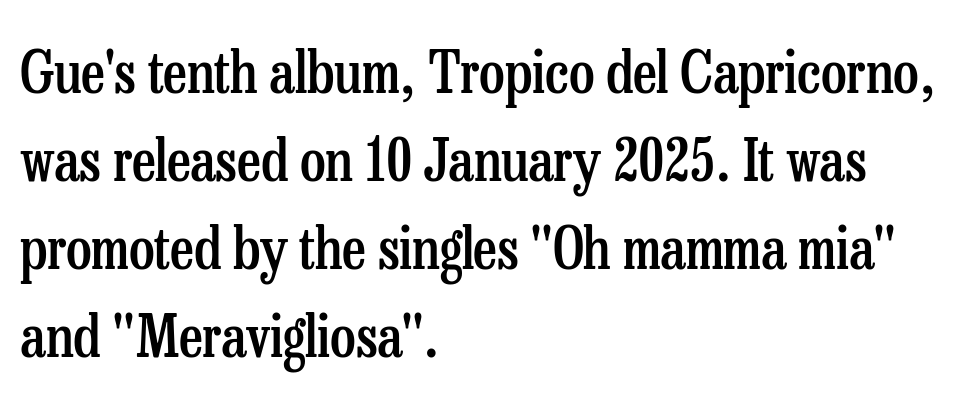
The image shows 58 px semibold, condensed serif type, upright; set left-aligned, normal line spacing (1.52x), normal letter spacing, not underlined; low stroke contrast and a medium x-height.
